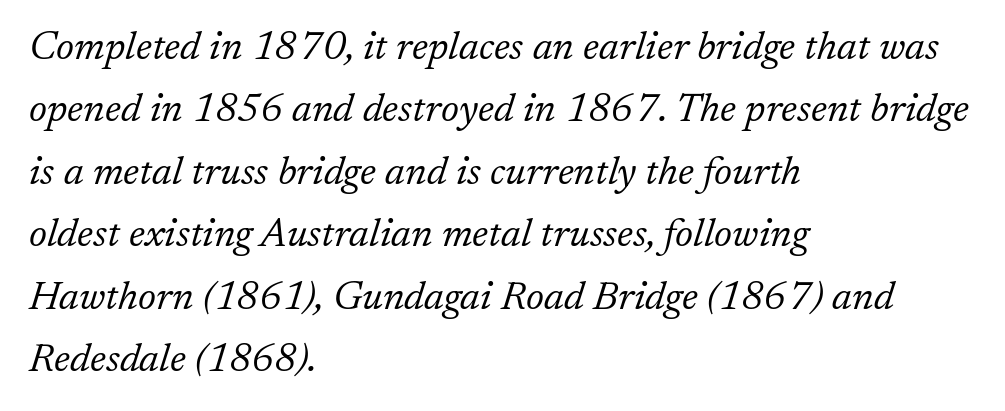
The image shows 40 px light serif type, italic (leaning right); set left-aligned, normal line spacing (1.56x), normal letter spacing, not underlined; low stroke contrast and a medium x-height.
